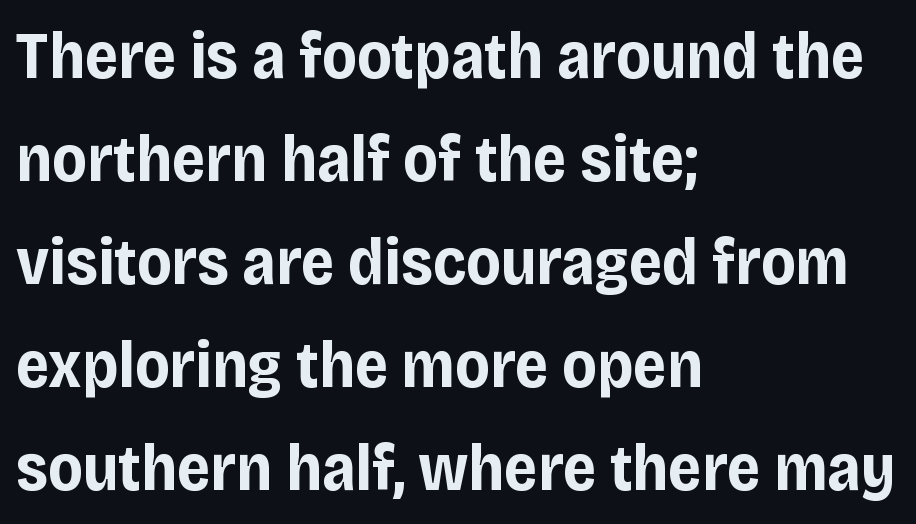
The image shows 66 px bold sans-serif type, upright; set left-aligned, normal line spacing (1.56x), normal letter spacing, not underlined; low stroke contrast and a large x-height.
